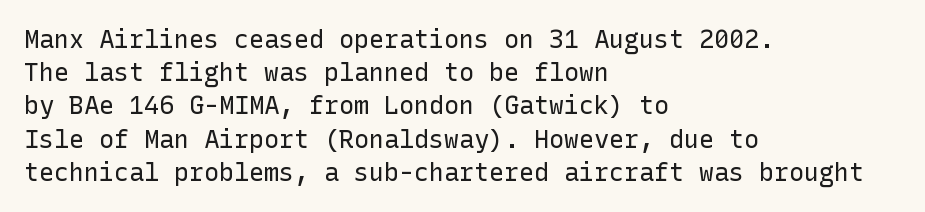
{"italic": "no", "bold": "no", "underline": "no", "align": "left", "line_spacing": "normal", "line_spacing_ratio": 1.33, "letter_spacing": "normal", "letter_spacing_em": 0.0, "glyph_px": 25}
